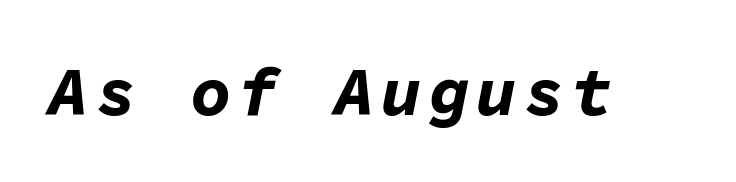
Each letter, wide or thin by design, is forced into the same width here. Yep, that's italic — everything's leaning. Any mark beneath the type? The region is blank. A dark, heavy texture on the line: the type is bold.
